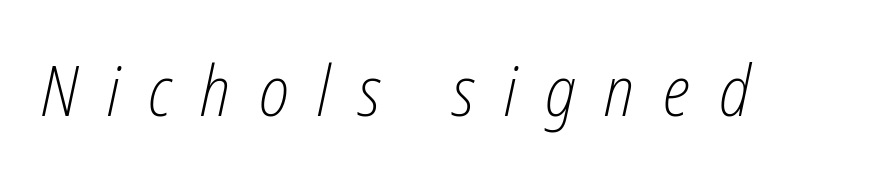
Q: Is the text bold? A: No.
Q: Is the text italic (slanted)? A: Yes, it leans right by about 12 degrees.
Q: Is the text underlined? A: No.
Q: Is the spacing between letters normal or unusually wide? A: Unusually wide.
Q: Width (condensed, normal, or wide)? A: Condensed.
Q: Stroke contrast? A: Low.
Q: x-height? A: Medium.
Q: Monospaced? A: No.
